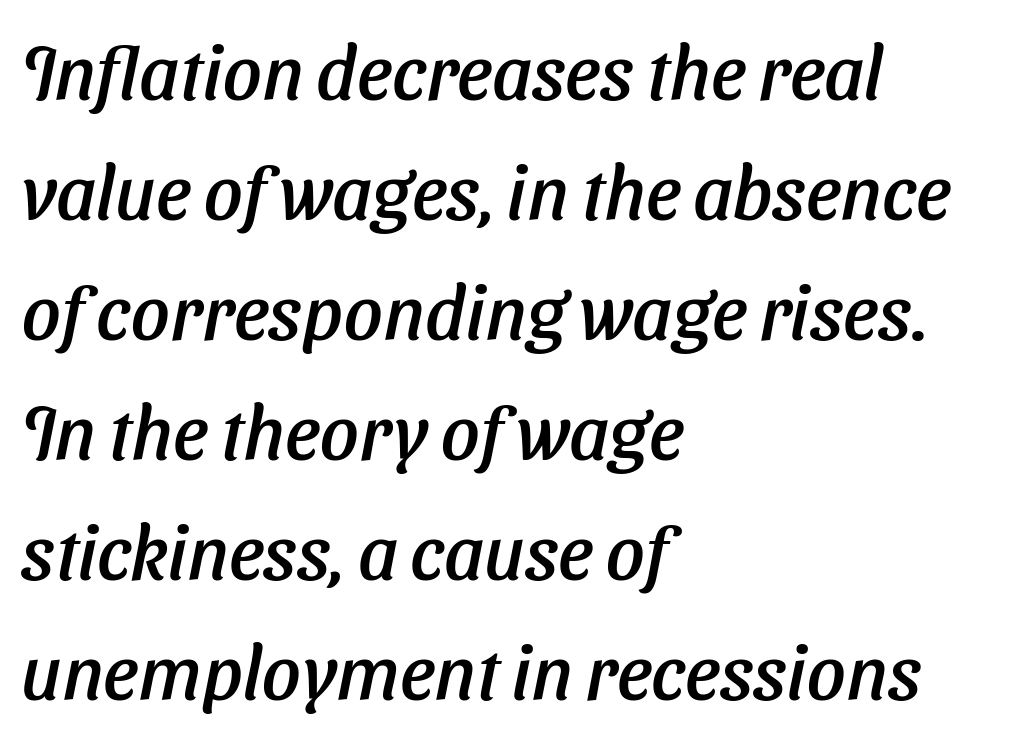
{"width": "normal", "stroke_contrast": "low", "x_height": "medium", "monospaced": "no", "underline": "no", "align": "left", "line_spacing": "normal", "line_spacing_ratio": 1.58, "letter_spacing": "normal", "letter_spacing_em": 0.0, "glyph_px": 76}
